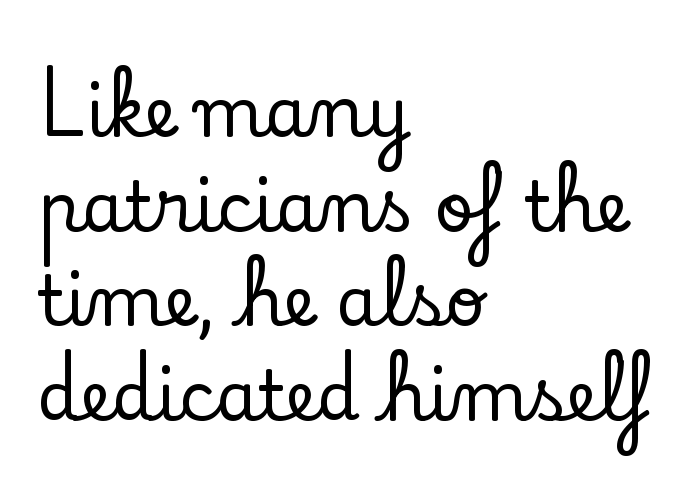
Q: Is the text italic (slanted)? A: No, it is upright.
Q: Is the text underlined? A: No.
Q: How is the paragraph aligned? A: Left-aligned.
Q: Is the spacing between letters normal or unusually wide? A: Normal.
Q: Is the spacing between lines tight, normal or loose? A: Normal.
Q: Width (condensed, normal, or wide)? A: Normal.
Q: Stroke contrast? A: Low.
Q: x-height? A: Small.
Q: Monospaced? A: No.
